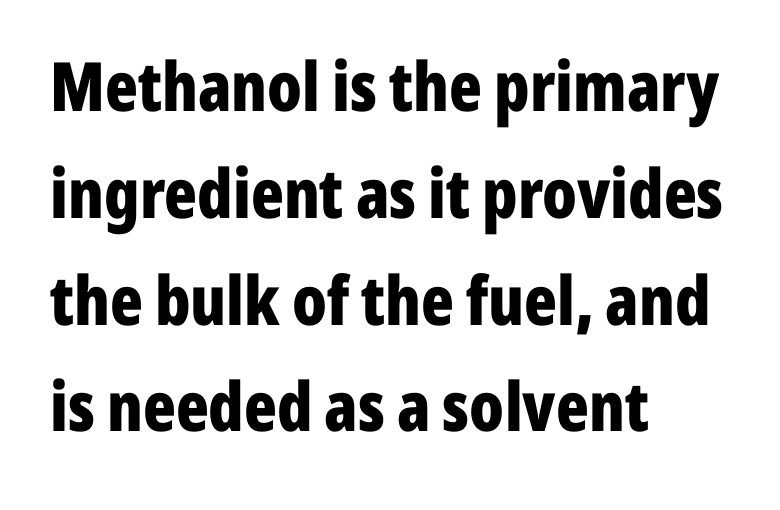
Quick note: interline space is typical. What weight is shown? A full bold with thick strokes. Typographically, this falls in the sans-serif category. Proportional: the letters do not fall into vertical columns. Typeset ragged right — the left edge is the straight one.
